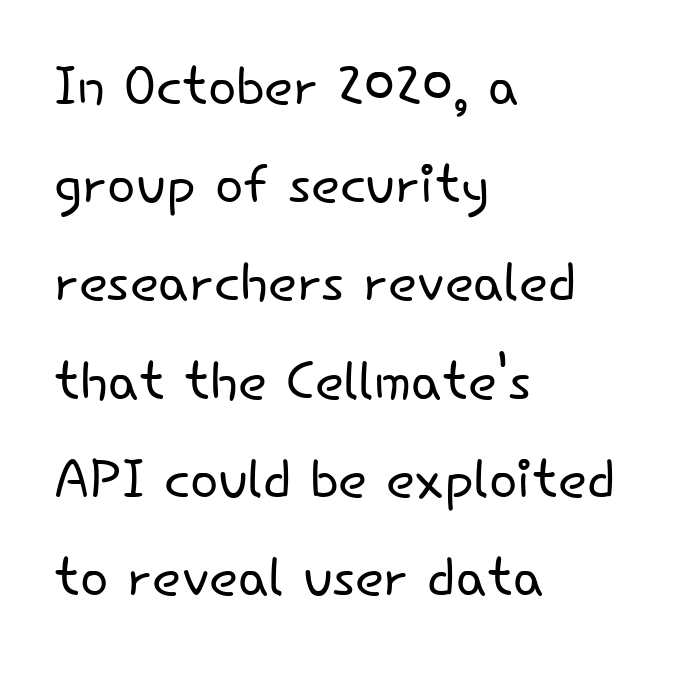
The image shows 75 px light sans-serif type, upright; set left-aligned, normal line spacing (1.31x), normal letter spacing, not underlined; low stroke contrast and a small x-height.
